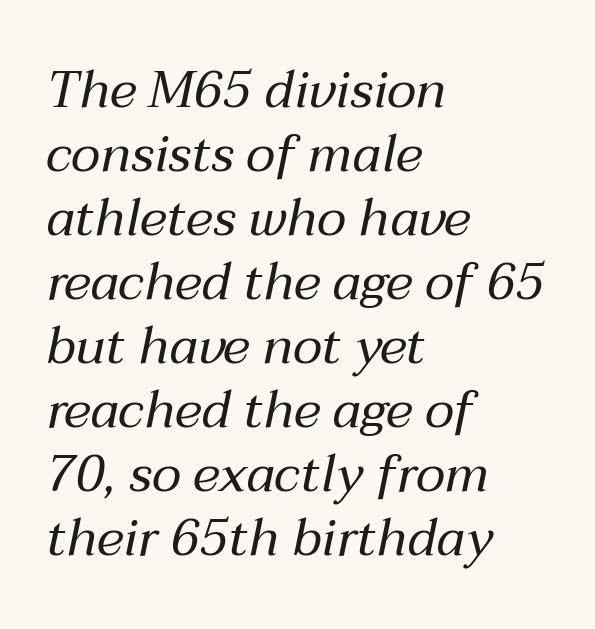
{"italic": "yes", "lean": "right", "slant_degrees": 12, "bold": "no", "weight": "regular", "width": "normal", "stroke_contrast": "medium", "x_height": "medium", "monospaced": "no", "underline": "no", "align": "left", "line_spacing_ratio": 1.23, "letter_spacing": "normal", "letter_spacing_em": 0.0, "glyph_px": 52}
